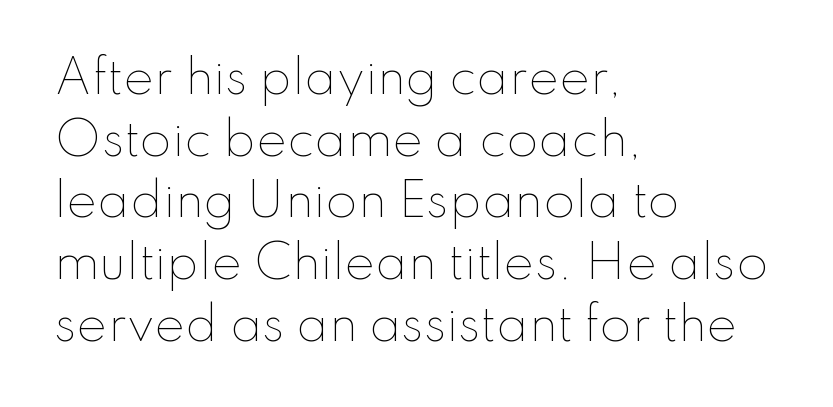
{"italic": "no", "bold": "no", "weight": "thin", "width": "normal", "stroke_contrast": "low", "x_height": "small", "monospaced": "no", "underline": "no", "align": "left", "line_spacing": "normal", "line_spacing_ratio": 1.34, "letter_spacing": "normal", "letter_spacing_em": 0.0, "glyph_px": 46}
